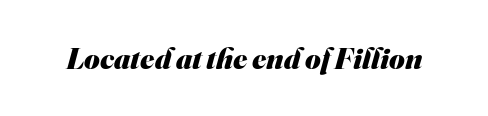
{"serif": "no", "bold": "yes", "weight": "heavy", "width": "normal", "stroke_contrast": "medium", "x_height": "small", "monospaced": "no", "underline": "no", "letter_spacing": "normal", "letter_spacing_em": 0.0, "glyph_px": 30}
